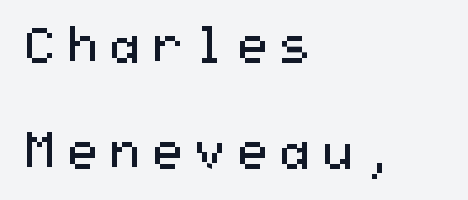
Rows of type keep a wide berth in the vertical direction. This rendering uses left alignment, leaving the right contour irregular. The font is comparable to plain body text, perhaps lighter. A sans-serif font was chosen for this passage. Unmarked baselines from the first word to the last.
